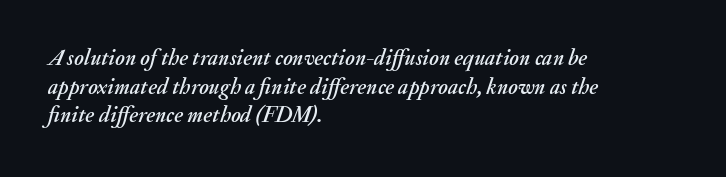
{"italic": "yes", "lean": "right", "slant_degrees": 20, "underline": "no", "align": "left", "line_spacing": "normal", "line_spacing_ratio": 1.3, "letter_spacing": "normal", "letter_spacing_em": 0.0, "glyph_px": 22}
